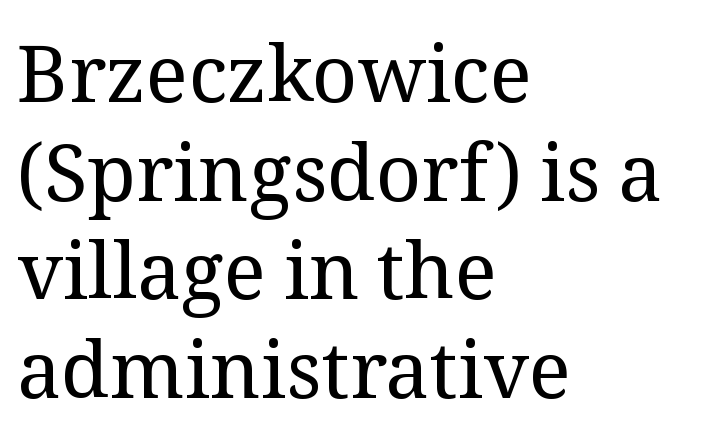
The image shows 79 px regular-weight serif type, upright; set left-aligned, normal line spacing (1.25x), normal letter spacing, not underlined; medium stroke contrast and a medium x-height.
